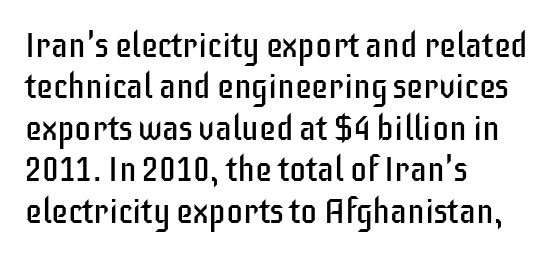
Q: Is the text bold? A: No.
Q: Is the text italic (slanted)? A: No, it is upright.
Q: Is the typeface a serif or a sans-serif typeface? A: Sans-serif.
Q: Is the text underlined? A: No.
Q: How is the paragraph aligned? A: Left-aligned.
Q: Is the spacing between letters normal or unusually wide? A: Normal.
Q: Width (condensed, normal, or wide)? A: Condensed.
Q: Stroke contrast? A: Low.
Q: x-height? A: Large.
Q: Monospaced? A: No.
